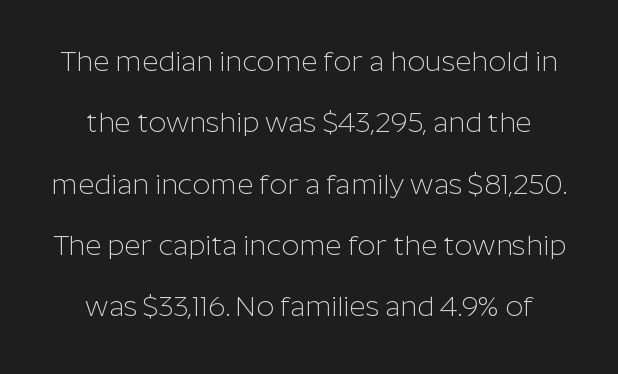
The passage shown is not bold in any degree. The letterforms sit shoulder to shoulder at normal distance. Each row of text sits above clean, open space. Varying glyph widths throughout — classic text-font behaviour. Does the type have serifs? No, each stem ends abruptly.
